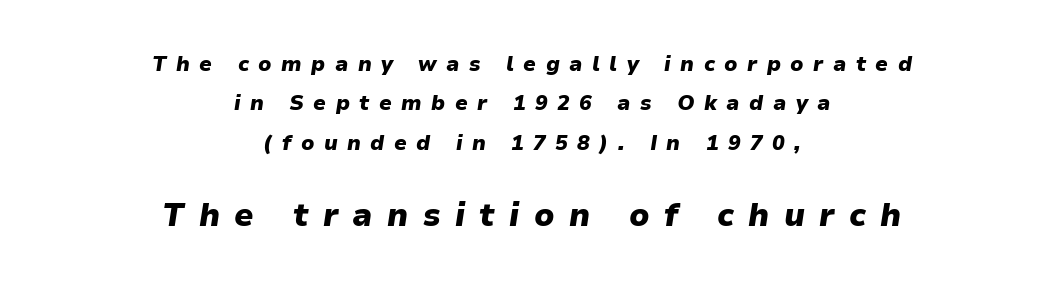
Q: Is the text bold? A: Yes.
Q: Is the text italic (slanted)? A: Yes, it leans right by about 9 degrees.
Q: Is the text underlined? A: No.
Q: How is the paragraph aligned? A: Centered.
Q: Is the spacing between letters normal or unusually wide? A: Unusually wide.
Q: Which block of text is set in a larger size, the first (top) or the second (bottom)? A: The second (bottom) one.
Q: Width (condensed, normal, or wide)? A: Normal.
Q: Stroke contrast? A: Low.
Q: x-height? A: Medium.
Q: Monospaced? A: No.
